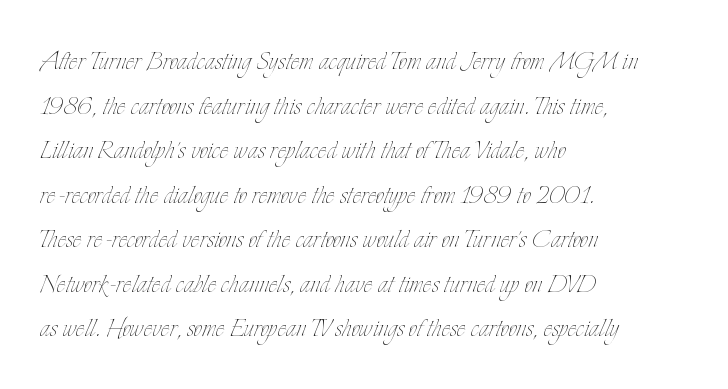
{"bold": "no", "weight": "thin", "width": "condensed", "stroke_contrast": "low", "x_height": "small", "monospaced": "no", "underline": "no", "align": "left", "line_spacing": "normal", "line_spacing_ratio": 1.35, "letter_spacing": "normal", "letter_spacing_em": 0.0, "glyph_px": 33}
